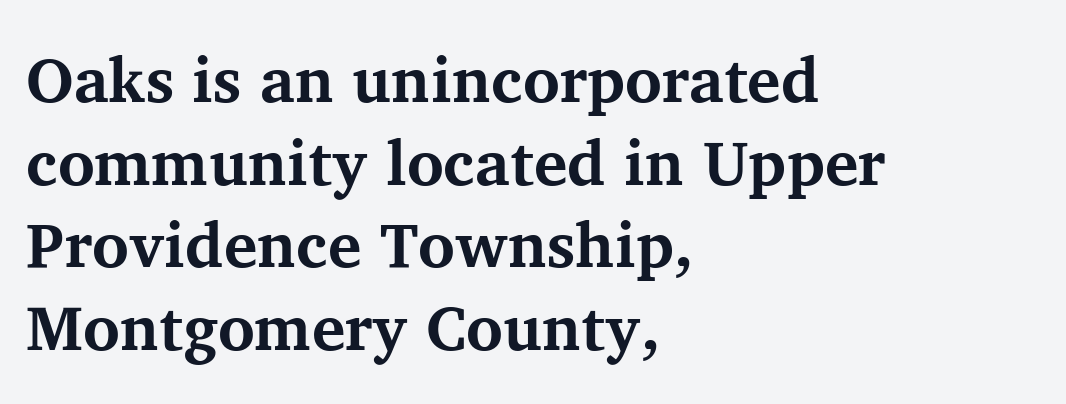
{"serif": "yes", "italic": "no", "bold": "yes", "weight": "bold", "width": "normal", "stroke_contrast": "medium", "x_height": "medium", "monospaced": "no", "underline": "no", "align": "left", "line_spacing": "normal", "line_spacing_ratio": 1.31, "letter_spacing": "normal", "letter_spacing_em": 0.0, "glyph_px": 63}
